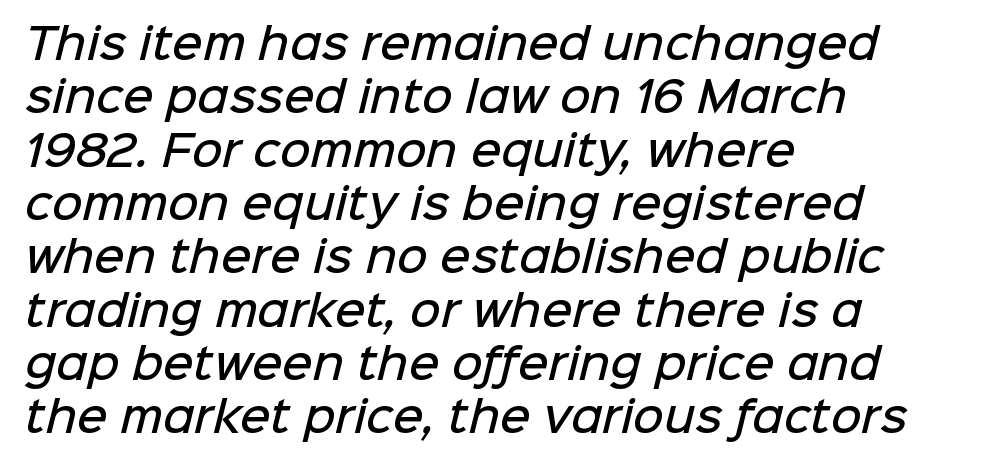
Typographically, this falls in the sans-serif category. A fair bit of extra ink — the face is semibold, not bold. All the whitespace from short lines collects on the right. Anything drawn beneath the words? Only blank space.
